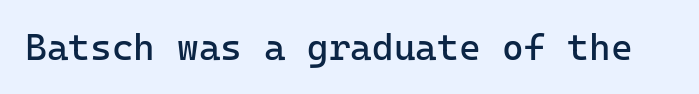
Think standard paragraph weight, or any step lighter than that. The specimen reads as upright at a glance. Monospaced: the letters line up in strict vertical columns. In terms of letterspacing, this is plain default setting. This rendering employs a face without finishing strokes, i.e., a sans-serif. Quick note: underline off.
